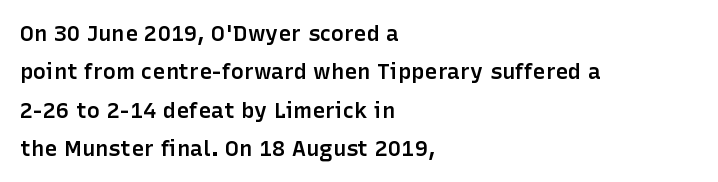
Q: Is the text bold? A: Semi-bold.
Q: Is the text italic (slanted)? A: No, it is upright.
Q: Is the text underlined? A: No.
Q: How is the paragraph aligned? A: Left-aligned.
Q: Is the spacing between letters normal or unusually wide? A: Normal.
